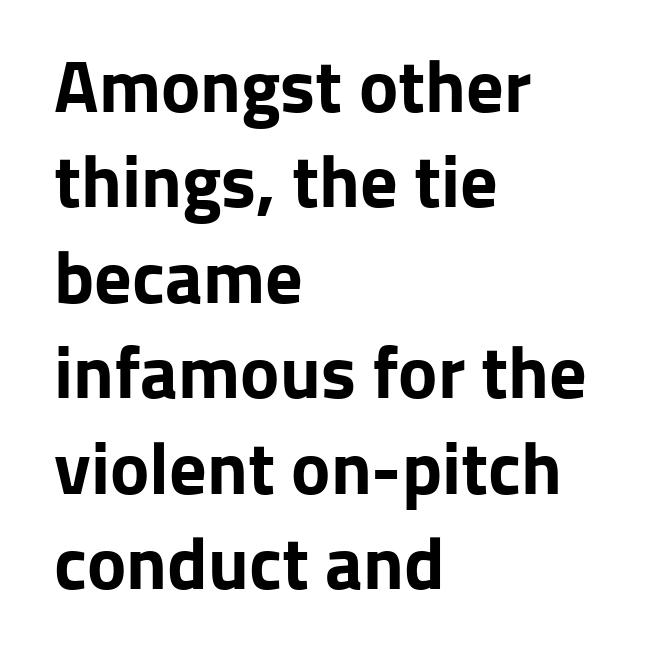
The characters display no serif detailing; their extremities are plain. Letters rest on an invisible, unmarked baseline. Reading down the block, your eye returns to a fixed left position each line. Students, this is bold: see how much ink each stroke carries. Italic: no, the glyphs are upright roman. The block of text has a typical density, with ordinary space between rows.
